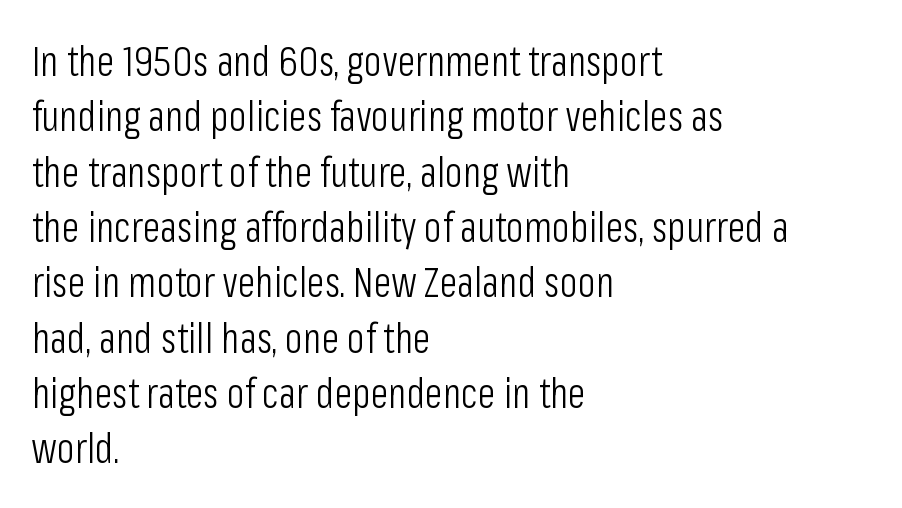
The face used here is proportionally spaced, like ordinary book or web type. The compositor pushed each line to the left boundary. Clear beneath every line of the passage. Honestly, the letter spacing is just normal — you wouldn't notice it.
